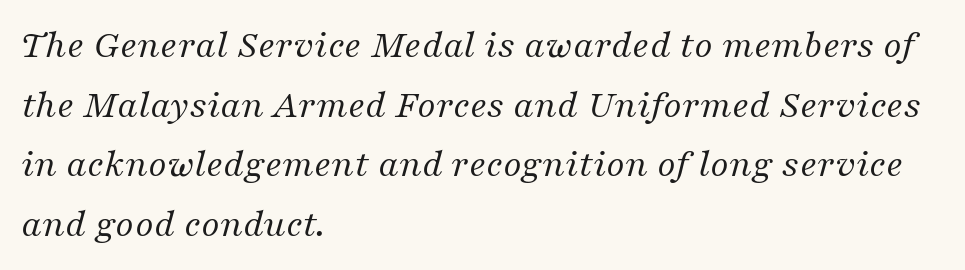
Q: Is the text bold? A: No.
Q: Is the text italic (slanted)? A: Yes, it leans right by about 16 degrees.
Q: Is the typeface a serif or a sans-serif typeface? A: Serif.
Q: Is the text underlined? A: No.
Q: How is the paragraph aligned? A: Left-aligned.
Q: Is the spacing between letters normal or unusually wide? A: Normal.
Q: Is the spacing between lines tight, normal or loose? A: Normal.
Q: Width (condensed, normal, or wide)? A: Normal.
Q: Stroke contrast? A: Medium.
Q: x-height? A: Medium.
Q: Monospaced? A: No.
